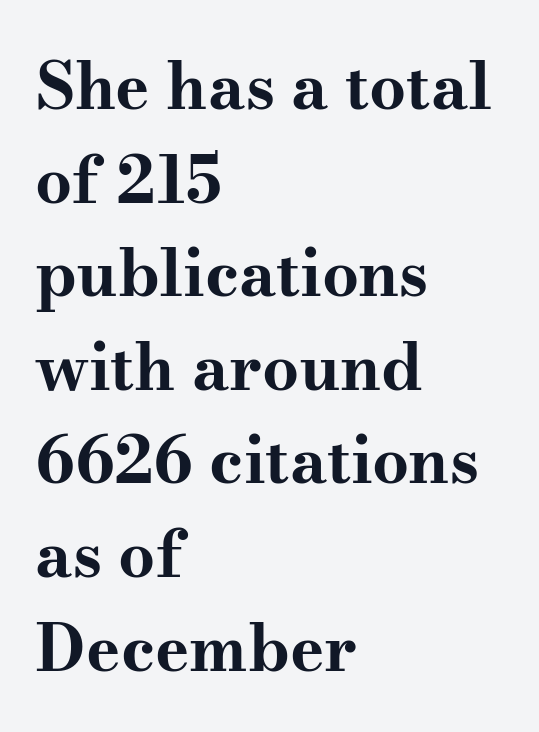
This rendering leaves character spacing at its baseline value. These lines are set flush left with a ragged right edge. The vertical gap from one line to the next is medium. The string is rendered with underlining switched off. Is this a fixed-width face? No — the glyphs have proportional, varying widths. Heavy, bold letterforms.
